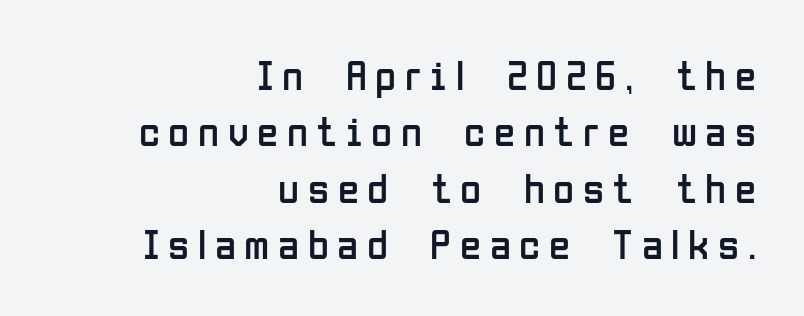
The type is letterspaced generously, with wide tracking. Proportional: the letters do not fall into vertical columns. Quick note: interline space is typical. Visually the block forms a straight wall on the right and a jagged coastline on the left. Does the type have serifs? No, each stem ends abruptly. The axis of the letterforms is exactly vertical.
